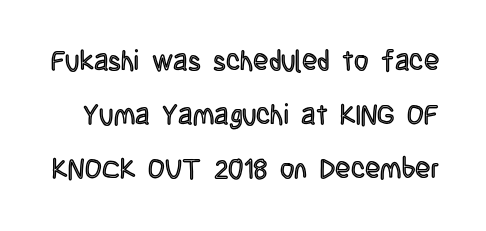
Note the varied advance widths — an 'i' is clearly narrower than an 'm'. The space beneath each line is pristine and unruled. Baseline-to-baseline distance is far greater than the letter height. Default kerning and tracking; the words read as compact shapes. Upright lettering throughout.
